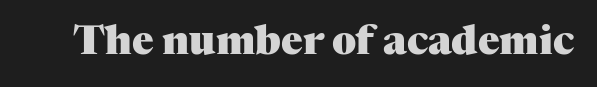
The image shows 40 px heavy serif type, upright; set normal letter spacing, not underlined; medium stroke contrast and a medium x-height.
